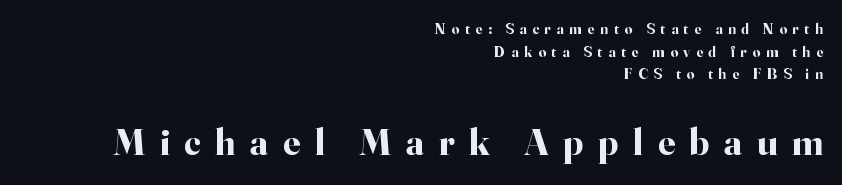
{"serif": "yes", "italic": "no", "bold": "yes", "weight": "bold", "width": "normal", "stroke_contrast": "high", "x_height": "small", "monospaced": "no", "underline": "no", "align": "right", "line_spacing": "normal", "line_spacing_ratio": 1.51, "letter_spacing": "wide", "letter_spacing_em": 0.38, "larger_block": "second", "size_ratio": 2.53, "glyph_px": 38}
